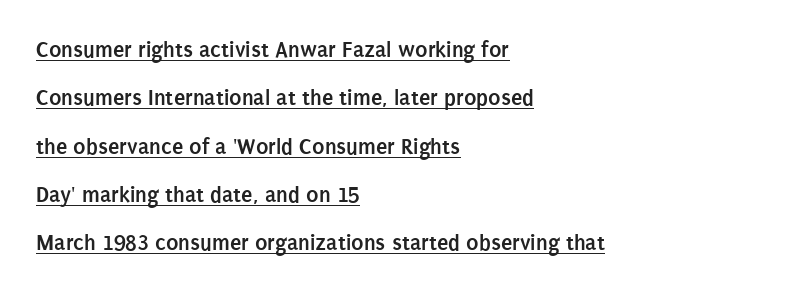
Between one letter and the next there's only the usual sliver of space. The words here are underlined. Each line starts at the same left margin while the right side varies. Each glyph is drawn with heavy, bold strokes. In terms of posture, this sample is upright.
